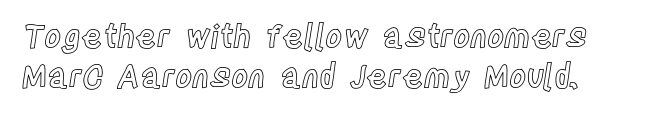
{"width": "condensed", "x_height": "large", "monospaced": "no", "underline": "no", "line_spacing_ratio": 1.24, "letter_spacing": "normal", "letter_spacing_em": 0.0, "glyph_px": 32}
